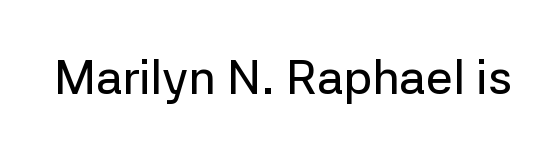
{"serif": "no", "italic": "no", "width": "normal", "stroke_contrast": "low", "x_height": "medium", "monospaced": "no", "underline": "no", "letter_spacing": "normal", "letter_spacing_em": 0.0, "glyph_px": 48}
